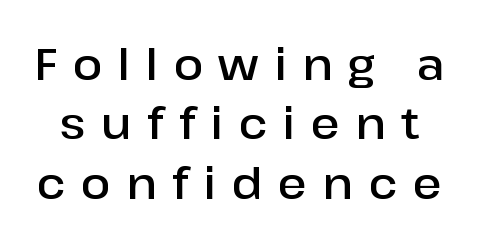
Examine the stroke ends and you'll find no serifs. Slightly chunky letters — semibold, I'd say, not full bold. Baseline-to-baseline distance is the conventional proportion of letter height. The space directly below the letters is spotless. Words appear elongated and porous because spacing is wide.
